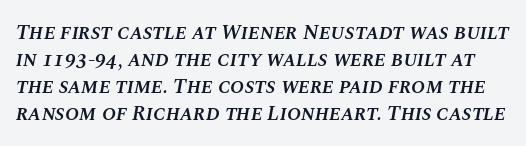
These lines were composed using italics. The specimen omits any rule beneath the text block's lines. The rendering uses a semibold face; strokes are thickened but not to full bold. Leading: standard.
